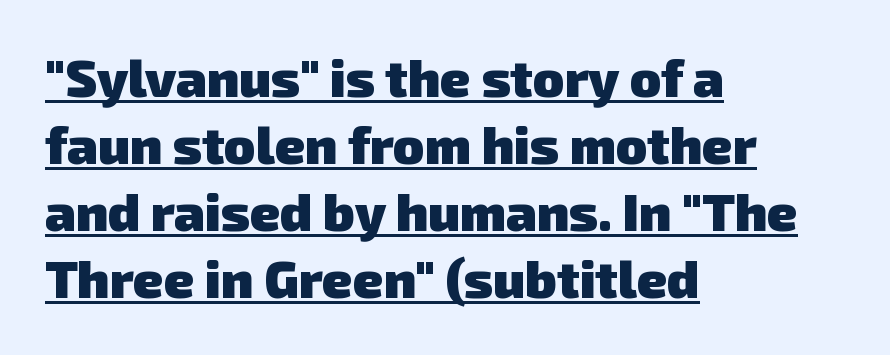
Q: Is the text bold? A: Yes.
Q: Is the typeface a serif or a sans-serif typeface? A: Sans-serif.
Q: Is the text underlined? A: Yes.
Q: How is the paragraph aligned? A: Left-aligned.
Q: Is the spacing between letters normal or unusually wide? A: Normal.
Q: Is the spacing between lines tight, normal or loose? A: Normal.
Q: Width (condensed, normal, or wide)? A: Normal.
Q: Stroke contrast? A: Low.
Q: x-height? A: Medium.
Q: Monospaced? A: No.
